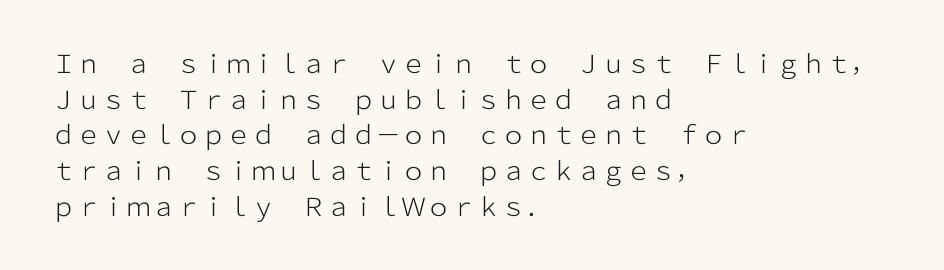
Q: Is the text bold? A: No.
Q: Is the text italic (slanted)? A: No, it is upright.
Q: Is the text underlined? A: No.
Q: How is the paragraph aligned? A: Left-aligned.
Q: Is the spacing between letters normal or unusually wide? A: Normal.
Q: Is the spacing between lines tight, normal or loose? A: Normal.
